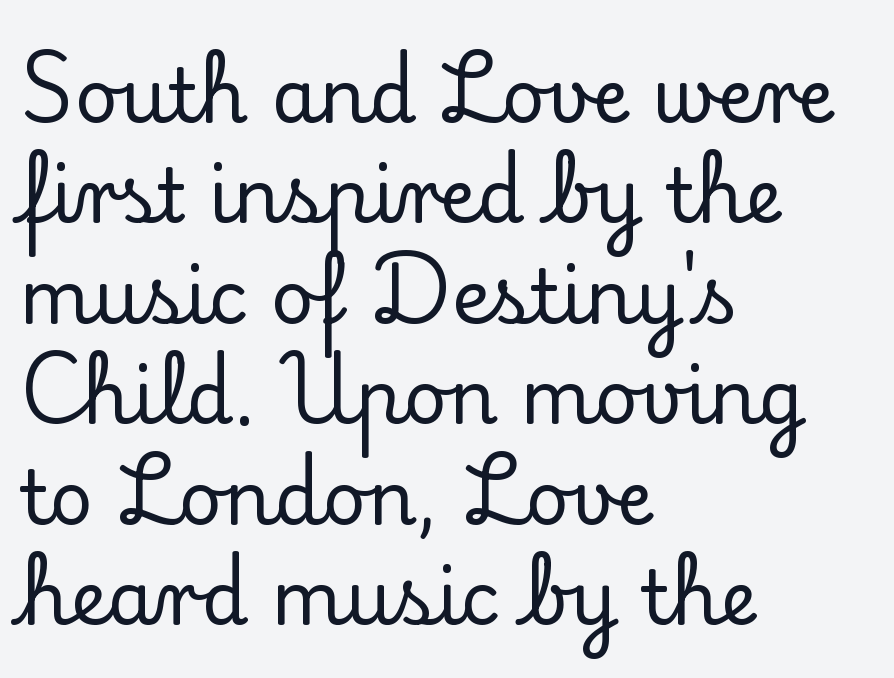
Q: Is the text italic (slanted)? A: No, it is upright.
Q: Is the typeface a serif or a sans-serif typeface? A: Serif.
Q: Is the text underlined? A: No.
Q: How is the paragraph aligned? A: Left-aligned.
Q: Is the spacing between letters normal or unusually wide? A: Normal.
Q: Is the spacing between lines tight, normal or loose? A: Normal.
Q: Width (condensed, normal, or wide)? A: Normal.
Q: Stroke contrast? A: Low.
Q: x-height? A: Small.
Q: Monospaced? A: No.
